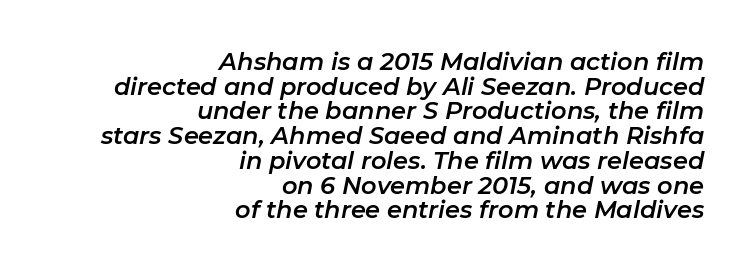
{"italic": "yes", "lean": "right", "slant_degrees": 11, "underline": "no", "align": "right", "line_spacing": "tight", "line_spacing_ratio": 1.03, "letter_spacing": "normal", "letter_spacing_em": 0.0, "glyph_px": 24}
